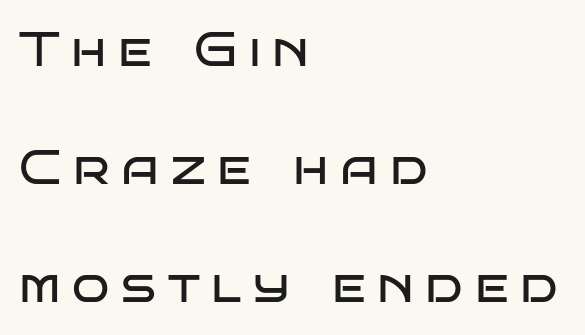
Q: Is the text bold? A: No.
Q: Is the text italic (slanted)? A: No, it is upright.
Q: Is the typeface a serif or a sans-serif typeface? A: Sans-serif.
Q: Is the text underlined? A: No.
Q: How is the paragraph aligned? A: Left-aligned.
Q: Is the spacing between letters normal or unusually wide? A: Unusually wide.
Q: Is the spacing between lines tight, normal or loose? A: Loose.
Q: Width (condensed, normal, or wide)? A: Wide.
Q: Stroke contrast? A: Low.
Q: x-height? A: Large.
Q: Monospaced? A: No.
